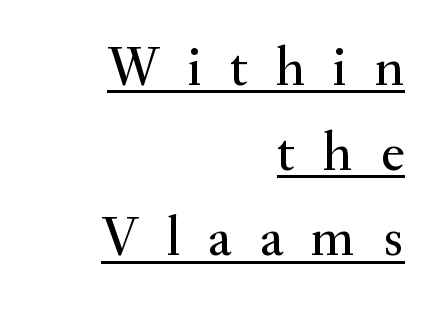
Q: Is the text italic (slanted)? A: No, it is upright.
Q: Is the typeface a serif or a sans-serif typeface? A: Serif.
Q: Is the text underlined? A: Yes.
Q: How is the paragraph aligned? A: Right-aligned.
Q: Is the spacing between letters normal or unusually wide? A: Unusually wide.
Q: Is the spacing between lines tight, normal or loose? A: Normal.
Q: Width (condensed, normal, or wide)? A: Normal.
Q: Stroke contrast? A: Medium.
Q: x-height? A: Small.
Q: Monospaced? A: No.
